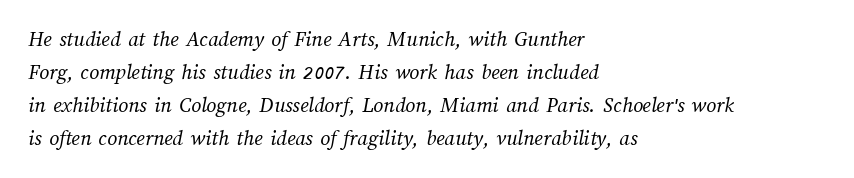
The image shows 22 px text type; set left-aligned, normal line spacing (1.5x), normal letter spacing, not underlined.
